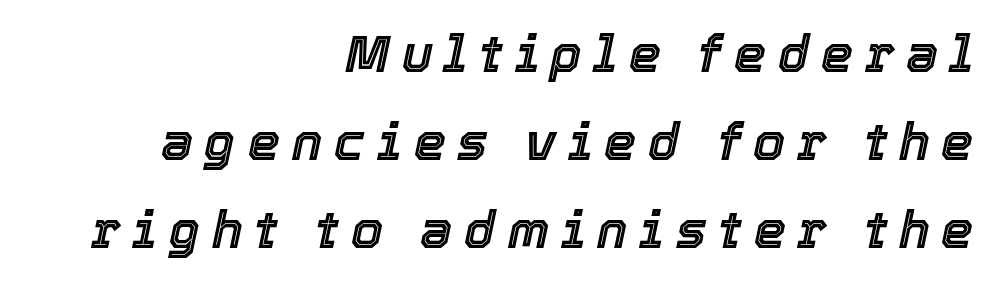
Varying glyph widths throughout — classic text-font behaviour. Would a proofreader flag this as italicized? Yes. The glyphs are unaccompanied by any horizontal stroke below them. Leftover space on each line is placed entirely before the opening word.
